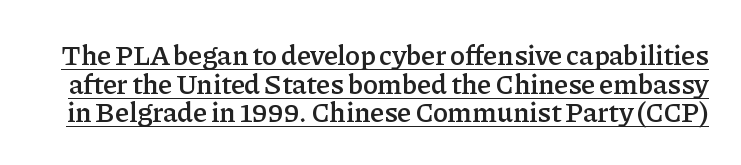
The image shows 28 px semibold serif type, upright; set tight line spacing (1.02x), normal letter spacing, underlined; low stroke contrast and a medium x-height.
